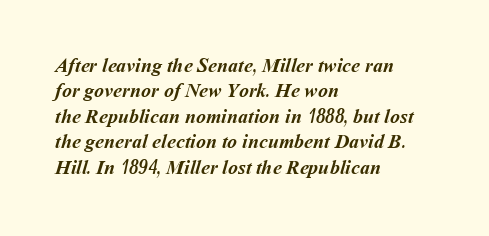
The image shows 20 px bold type; set left-aligned, normal line spacing (1.27x), normal letter spacing, not underlined.
